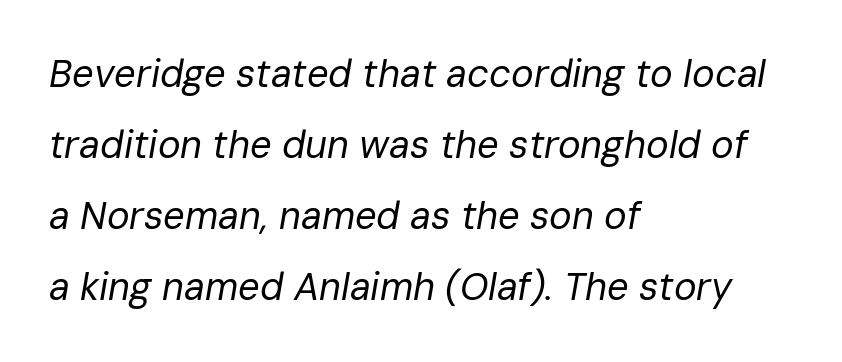
{"italic": "yes", "lean": "right", "slant_degrees": 10, "bold": "no", "weight": "regular", "width": "normal", "stroke_contrast": "low", "x_height": "medium", "monospaced": "no", "underline": "no", "align": "left", "line_spacing_ratio": 1.87, "letter_spacing": "normal", "letter_spacing_em": 0.0, "glyph_px": 38}
